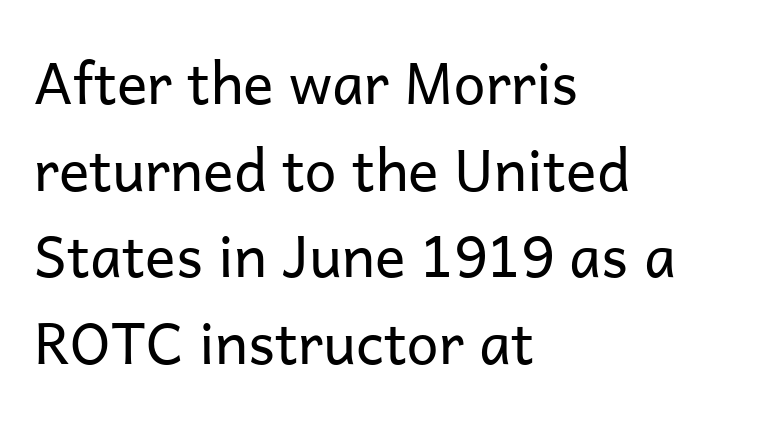
Bare-footed words on every line. The block of text has a typical density, with ordinary space between rows. The face looks like a standard text weight, possibly lighter. Think of a printed novel: that variable character pitch is what you see here. Line beginnings align vertically; line endings do not. Classification — sans serif.
